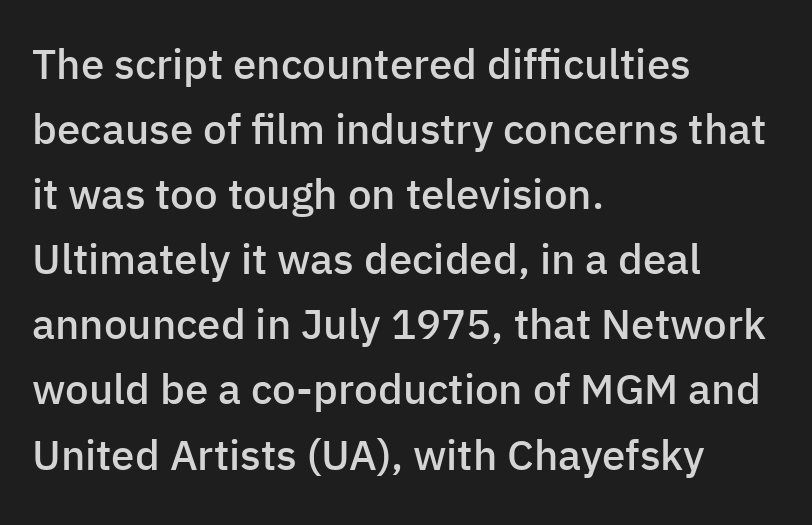
The image shows 42 px semibold sans-serif type, upright; set left-aligned, normal line spacing (1.55x), normal letter spacing, not underlined; low stroke contrast and a medium x-height.
